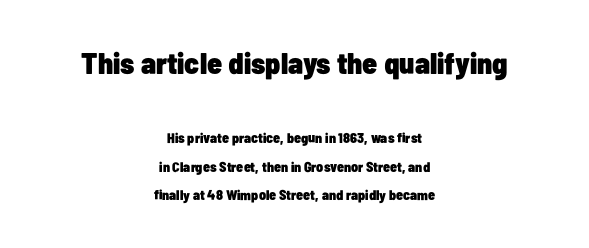
The image shows 30 px heavy, condensed sans-serif type, upright; set centered, loose line spacing (2.04x), normal letter spacing, not underlined; the first (top) block is 2.14x larger; low stroke contrast and a medium x-height.
